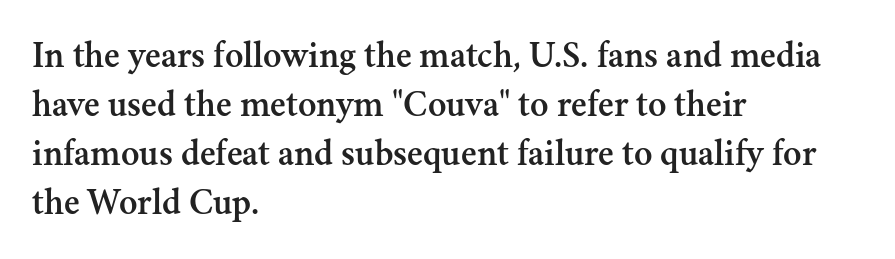
Is this a fixed-width face? No — the glyphs have proportional, varying widths. This is serif lettering, the kind often seen in printed books. Short note: letters normally spaced. The foot of each line stays bare and open. Caption: multi-line text, flush left, ragged right.
